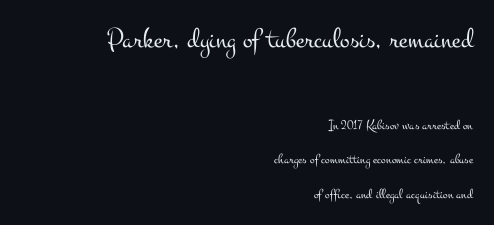
Q: Is the text bold? A: No.
Q: Is the text italic (slanted)? A: Yes.
Q: Is the text underlined? A: No.
Q: How is the paragraph aligned? A: Right-aligned.
Q: Is the spacing between letters normal or unusually wide? A: Normal.
Q: Is the spacing between lines tight, normal or loose? A: Loose.
Q: Which block of text is set in a larger size, the first (top) or the second (bottom)? A: The first (top) one.
Q: Width (condensed, normal, or wide)? A: Wide.
Q: Stroke contrast? A: Medium.
Q: x-height? A: Small.
Q: Monospaced? A: No.
